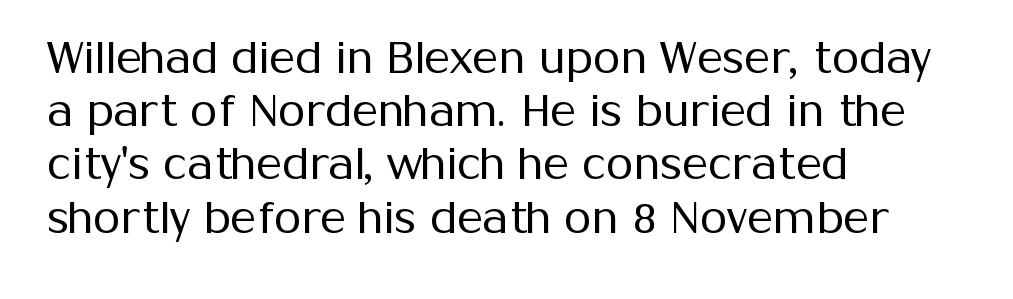
{"serif": "no", "italic": "no", "bold": "no", "weight": "regular", "width": "normal", "stroke_contrast": "medium", "x_height": "medium", "monospaced": "no", "underline": "no", "align": "left", "line_spacing_ratio": 1.21, "letter_spacing": "normal", "letter_spacing_em": 0.0, "glyph_px": 44}
